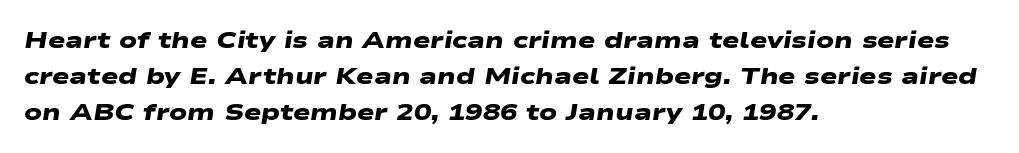
The image shows 23 px bold type; set left-aligned, normal line spacing (1.56x), normal letter spacing, not underlined.
